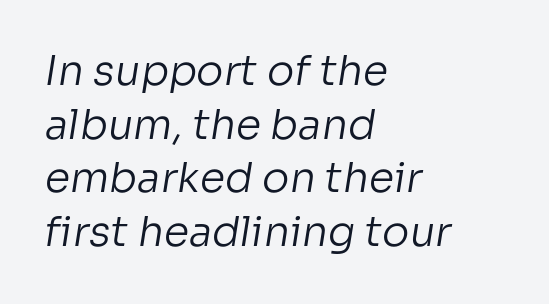
The image shows 41 px regular-weight sans-serif type; set left-aligned, normal line spacing (1.31x), normal letter spacing, not underlined; low stroke contrast and a medium x-height.
